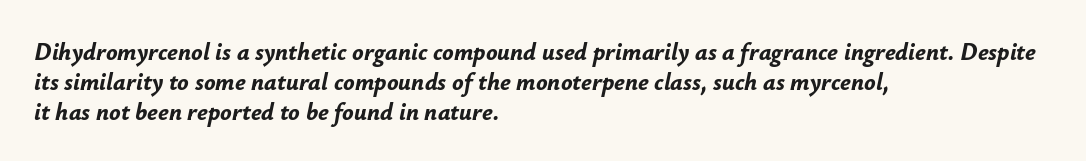
{"italic": "yes", "lean": "right", "slant_degrees": 12, "bold": "yes", "underline": "no", "align": "left", "line_spacing_ratio": 1.24, "letter_spacing": "normal", "letter_spacing_em": 0.0, "glyph_px": 24}
